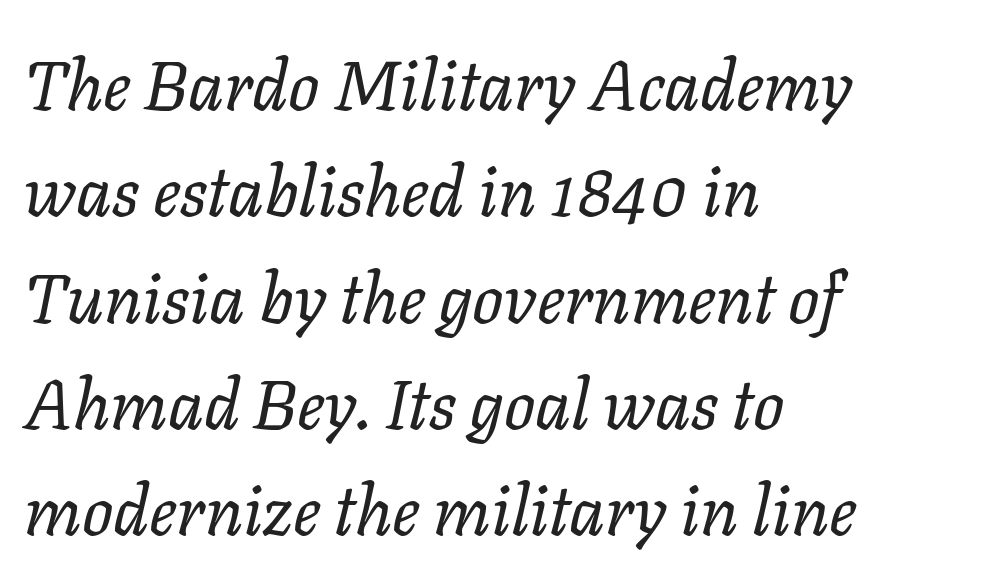
The setting favours the left margin, as ordinary paragraphs usually do. Do the characters align in a grid? No, the font is proportional. No extra tracking has been applied to these lines. There's an unmistakable incline to the writing here.
